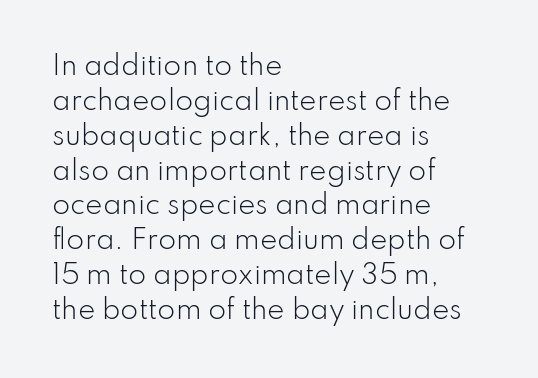
The strip under each line holds only bare page. Short note: letters normally spaced. The axis of the letterforms is exactly vertical. Line spacing here is normal. The rendering anchors every line to the left-hand side.
